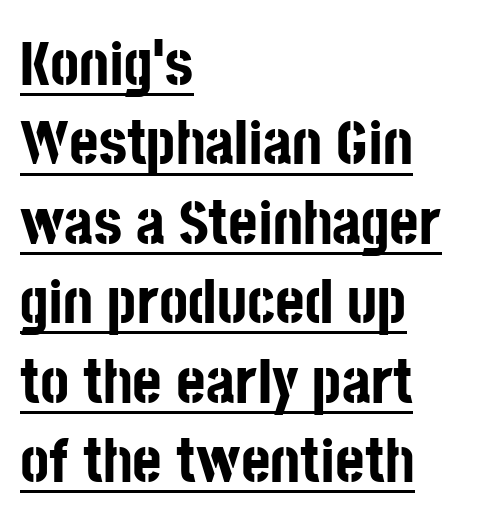
Q: Is the text bold? A: Yes.
Q: Is the text italic (slanted)? A: No, it is upright.
Q: Is the typeface a serif or a sans-serif typeface? A: Sans-serif.
Q: Is the text underlined? A: Yes.
Q: How is the paragraph aligned? A: Left-aligned.
Q: Is the spacing between letters normal or unusually wide? A: Normal.
Q: Is the spacing between lines tight, normal or loose? A: Normal.
Q: Width (condensed, normal, or wide)? A: Condensed.
Q: Stroke contrast? A: Low.
Q: x-height? A: Large.
Q: Monospaced? A: No.
